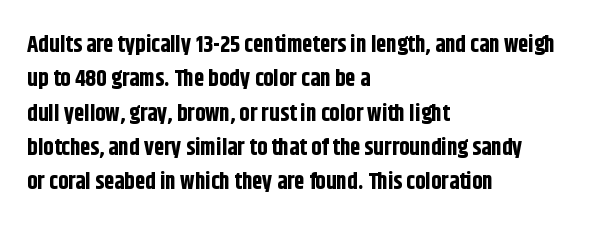
The image shows 23 px bold type, upright; set left-aligned, normal line spacing (1.49x), normal letter spacing, not underlined.
